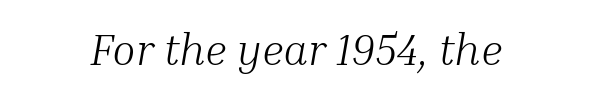
{"serif": "yes", "italic": "yes", "lean": "right", "slant_degrees": 10, "bold": "no", "weight": "light", "width": "normal", "stroke_contrast": "medium", "x_height": "medium", "monospaced": "no", "underline": "no", "letter_spacing": "normal", "letter_spacing_em": 0.0, "glyph_px": 43}
